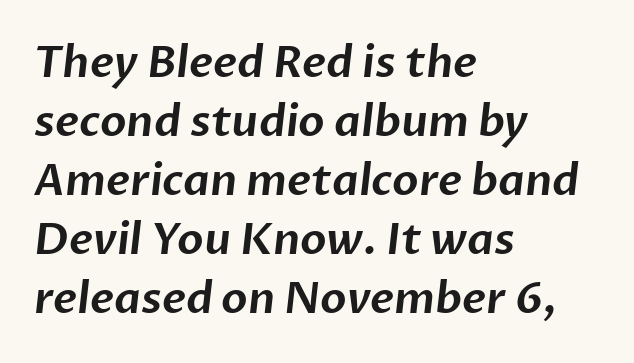
Q: Is the typeface a serif or a sans-serif typeface? A: Sans-serif.
Q: Is the text underlined? A: No.
Q: How is the paragraph aligned? A: Left-aligned.
Q: Is the spacing between letters normal or unusually wide? A: Normal.
Q: Is the spacing between lines tight, normal or loose? A: Normal.
Q: Width (condensed, normal, or wide)? A: Normal.
Q: Stroke contrast? A: Low.
Q: x-height? A: Medium.
Q: Monospaced? A: No.
